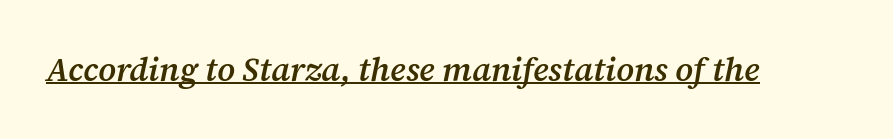
Q: Is the text bold? A: Semi-bold.
Q: Is the text italic (slanted)? A: Yes, it leans right by about 12 degrees.
Q: Is the typeface a serif or a sans-serif typeface? A: Serif.
Q: Is the text underlined? A: Yes.
Q: Is the spacing between letters normal or unusually wide? A: Normal.
Q: Width (condensed, normal, or wide)? A: Normal.
Q: Stroke contrast? A: Medium.
Q: x-height? A: Medium.
Q: Monospaced? A: No.
